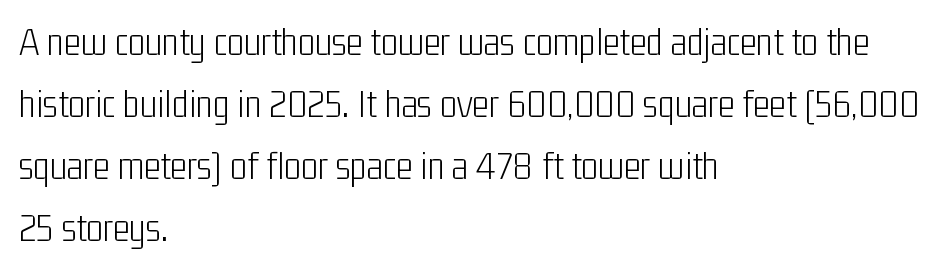
Q: Is the text bold? A: No.
Q: Is the text italic (slanted)? A: No, it is upright.
Q: Is the typeface a serif or a sans-serif typeface? A: Sans-serif.
Q: Is the text underlined? A: No.
Q: How is the paragraph aligned? A: Left-aligned.
Q: Is the spacing between letters normal or unusually wide? A: Normal.
Q: Is the spacing between lines tight, normal or loose? A: Normal.
Q: Width (condensed, normal, or wide)? A: Condensed.
Q: Stroke contrast? A: Low.
Q: x-height? A: Medium.
Q: Monospaced? A: No.
